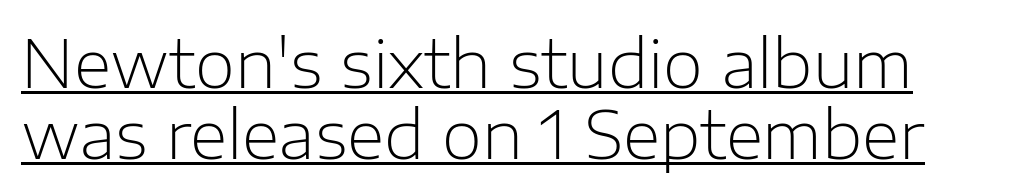
This sample carries an underscore along the baseline area. This is roman type, the default non-slanted kind. Cramped leading. The passage shown is not bold in any degree. The passage shown is typed in a proportional face where columns would drift. These lines keep a tight, regular rhythm from letter to letter.
